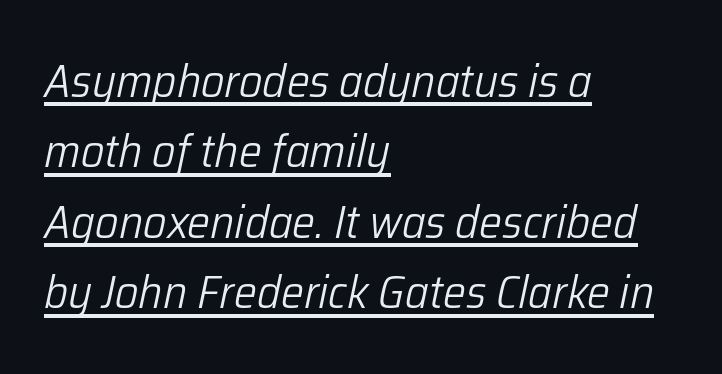
{"italic": "yes", "lean": "right", "slant_degrees": 12, "bold": "no", "weight": "light", "width": "normal", "stroke_contrast": "low", "x_height": "medium", "monospaced": "no", "underline": "yes", "align": "left", "line_spacing": "normal", "line_spacing_ratio": 1.53, "letter_spacing": "normal", "letter_spacing_em": 0.0, "glyph_px": 46}
